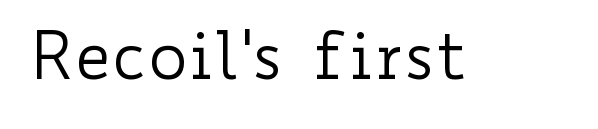
The image shows 66 px regular-weight, wide type, upright; set normal letter spacing, not underlined; low stroke contrast and a small x-height.
